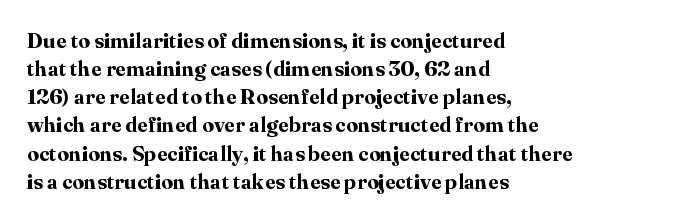
{"italic": "no", "bold": "yes", "underline": "no", "align": "left", "line_spacing": "normal", "line_spacing_ratio": 1.34, "letter_spacing": "normal", "letter_spacing_em": 0.0, "glyph_px": 21}
